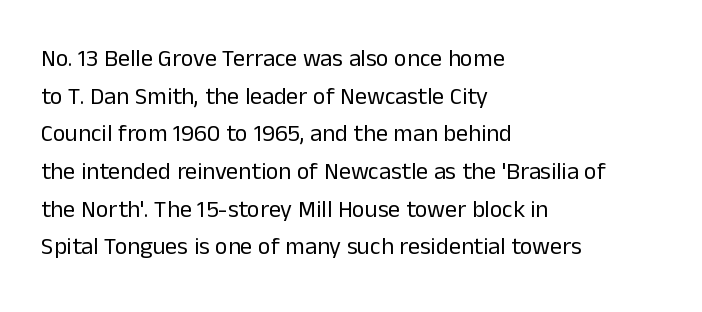
The image shows 24 px text type, upright; set left-aligned, normal line spacing (1.57x), normal letter spacing, not underlined.
